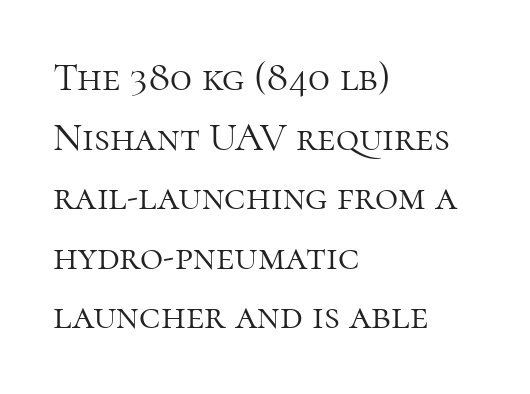
The image shows 40 px light serif type, upright; set left-aligned, normal line spacing (1.49x), normal letter spacing, not underlined; high stroke contrast and a medium x-height.
